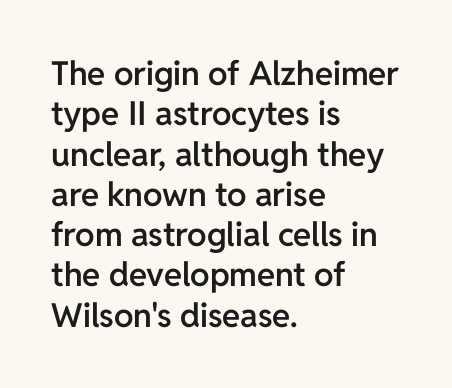
{"serif": "no", "italic": "no", "bold": "semi", "weight": "semibold", "width": "normal", "stroke_contrast": "low", "x_height": "medium", "monospaced": "no", "underline": "no", "align": "left", "line_spacing_ratio": 1.22, "letter_spacing": "normal", "letter_spacing_em": 0.0, "glyph_px": 33}
